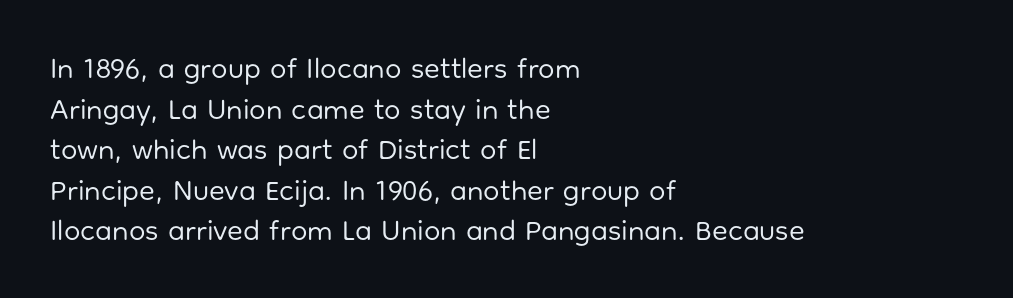
No word sits above an underline. The typography opts for an upright posture over an oblique one. Examine the stroke ends and you'll find no serifs. Summary of vertical rhythm: regular, with standard interline spacing. Stroke mass is kept to a normal reading level or below.
